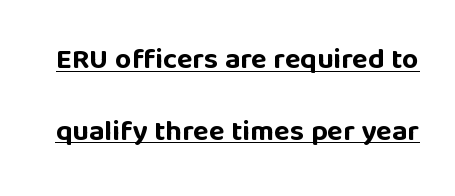
Default kerning and tracking; the words read as compact shapes. The font's upright variant was chosen for this text. The rendering shows plain stroke endings on the letterforms — a sans-serif design. Every letter is thick-stroked: bold, no question. Each letter keeps its own natural width here, so spacing adapts to shape. Rows of type keep a wide berth in the vertical direction.
